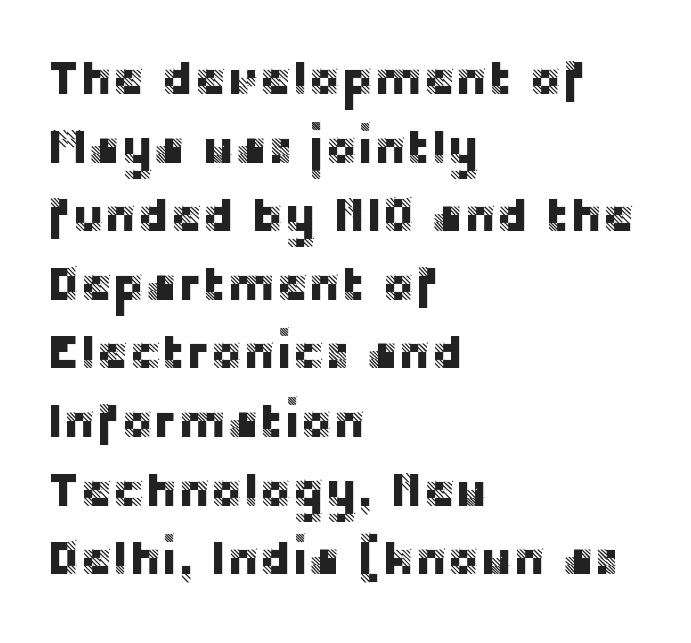
The image shows 49 px sans-serif type, upright; set left-aligned, normal line spacing (1.4x), normal letter spacing, not underlined; low stroke contrast and a large x-height.
